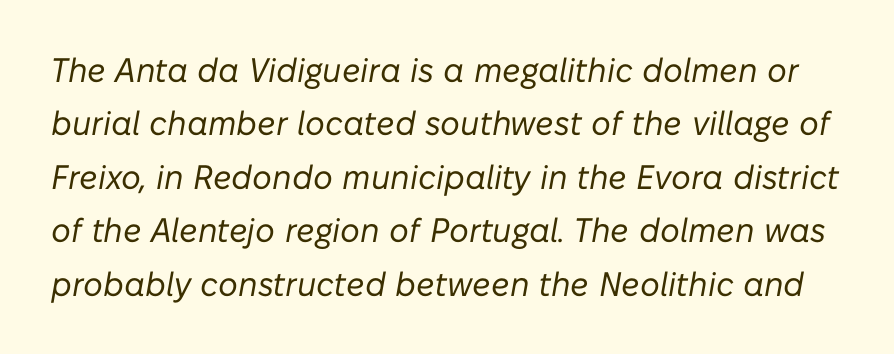
Words appear dense and cohesive because spacing is normal. Think of a printed novel: that variable character pitch is what you see here. The specimen omits any rule beneath the text block's lines. The passage shown is not bold in any degree. Style check: oblique. The designer left line spacing at the default.
